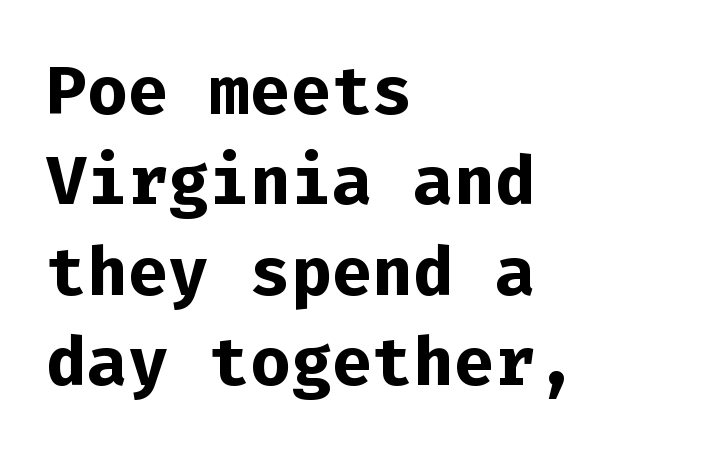
The image shows 68 px bold sans-serif type, upright, monospaced; set left-aligned, normal line spacing (1.33x), normal letter spacing, not underlined; low stroke contrast and a medium x-height.
